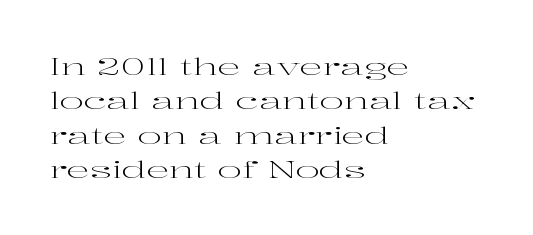
The vertical gap from one line to the next is medium. These lines were composed using upright roman letters. Horizontal alignment here is leftward, the default for most running prose. The gaps between neighbouring characters are ordinary and unremarkable. Weight: regular or lighter.
